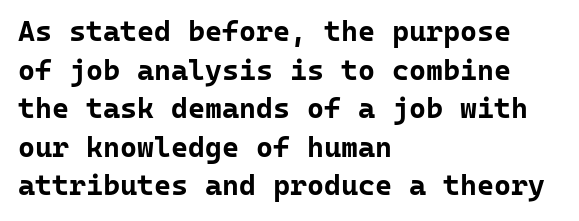
The image shows 29 px bold sans-serif type, upright, monospaced; set left-aligned, normal line spacing (1.33x), normal letter spacing, not underlined; low stroke contrast and a medium x-height.
